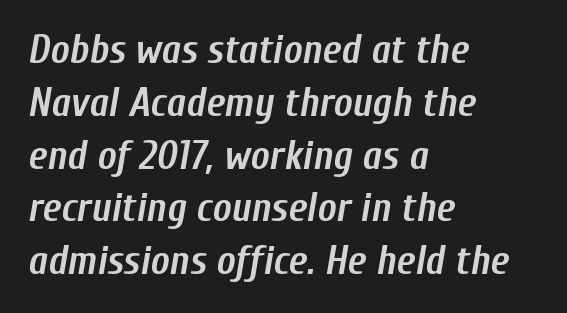
The image shows 40 px semibold, condensed type, italic (leaning right); set left-aligned, normal line spacing (1.32x), normal letter spacing, not underlined; low stroke contrast and a medium x-height.
